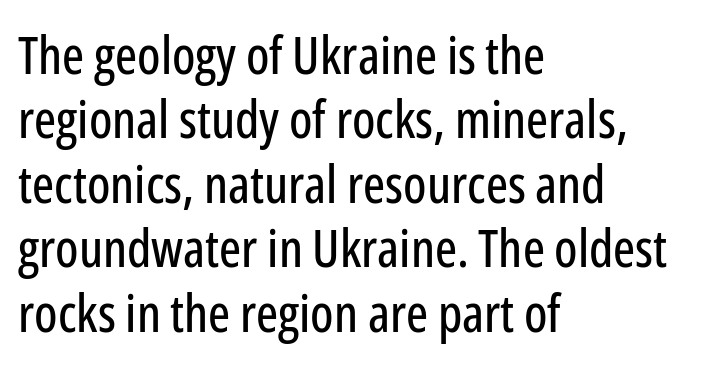
{"serif": "no", "italic": "no", "width": "condensed", "stroke_contrast": "low", "x_height": "medium", "monospaced": "no", "underline": "no", "align": "left", "line_spacing_ratio": 1.24, "letter_spacing": "normal", "letter_spacing_em": 0.0, "glyph_px": 52}
